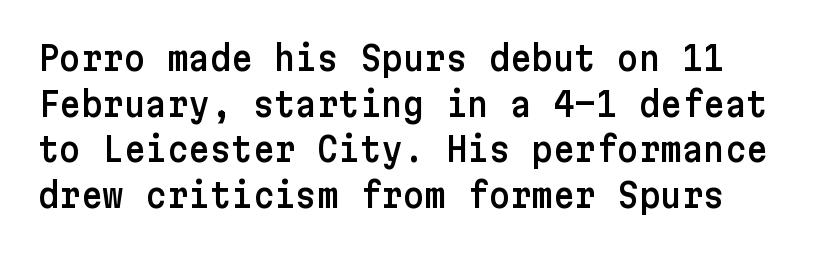
{"serif": "no", "italic": "no", "width": "normal", "stroke_contrast": "low", "x_height": "medium", "underline": "no", "line_spacing": "normal", "line_spacing_ratio": 1.38, "letter_spacing": "normal", "letter_spacing_em": 0.0, "glyph_px": 33}
